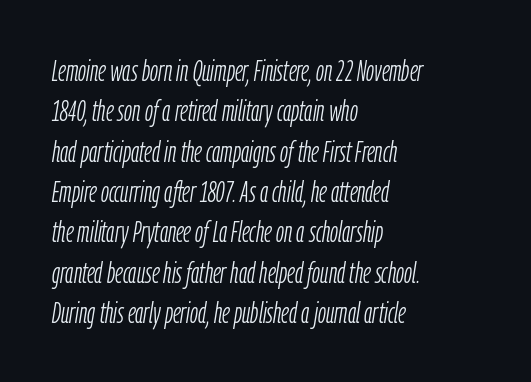
In CSS terms this would be text-align: left. Weight: regular or lighter. Do the characters align in a grid? No, the font is proportional. The vertical gap from one line to the next is medium. A typesetter would mark this as italic. Check the space under the baseline: it is left empty.
